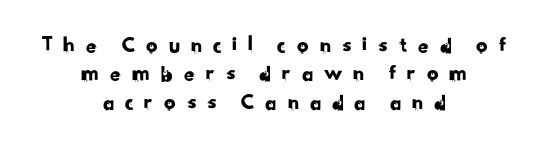
The image shows 23 px text type; set centered, line spacing 1.23x, unusually wide letter spacing (+0.4 em), not underlined.
